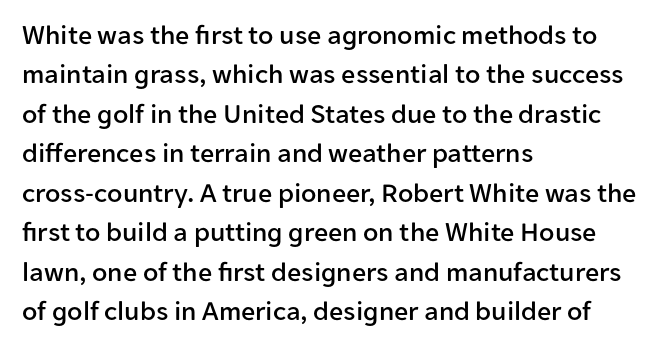
Q: Is the text italic (slanted)? A: No, it is upright.
Q: Is the typeface a serif or a sans-serif typeface? A: Sans-serif.
Q: Is the text underlined? A: No.
Q: How is the paragraph aligned? A: Left-aligned.
Q: Is the spacing between letters normal or unusually wide? A: Normal.
Q: Is the spacing between lines tight, normal or loose? A: Normal.
Q: Width (condensed, normal, or wide)? A: Normal.
Q: Stroke contrast? A: Low.
Q: x-height? A: Medium.
Q: Monospaced? A: No.
